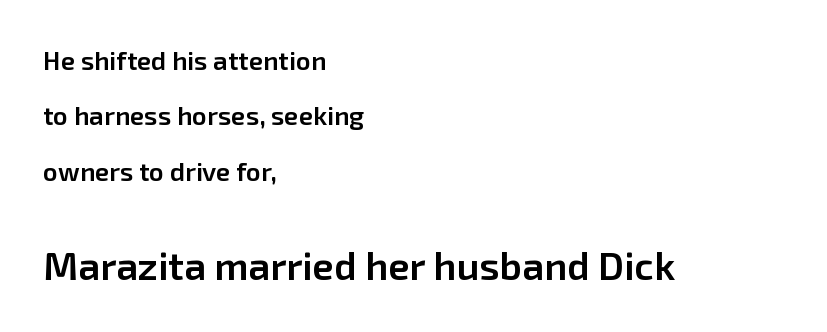
The image shows 39 px semibold sans-serif type, upright; set left-aligned, loose line spacing (2.13x), normal letter spacing, not underlined; the second (bottom) block is 1.5x larger; low stroke contrast and a medium x-height.
